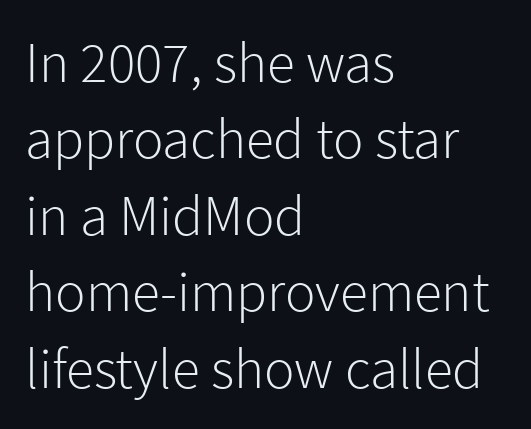
Standard letterfit; no display-style spreading of the glyphs. Every character sits straight up, as roman type does. Normally led — the rows are evenly, conventionally spaced. The text was rendered using a sans face with plain stroke endings.
